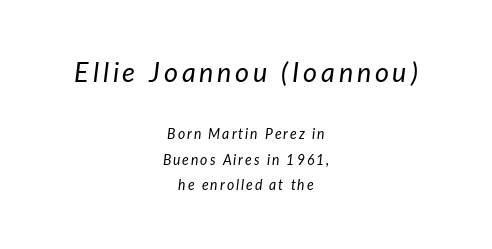
Q: Is the text bold? A: No.
Q: Is the text italic (slanted)? A: Yes, it leans right by about 7 degrees.
Q: Is the text underlined? A: No.
Q: How is the paragraph aligned? A: Centered.
Q: Which block of text is set in a larger size, the first (top) or the second (bottom)? A: The first (top) one.
